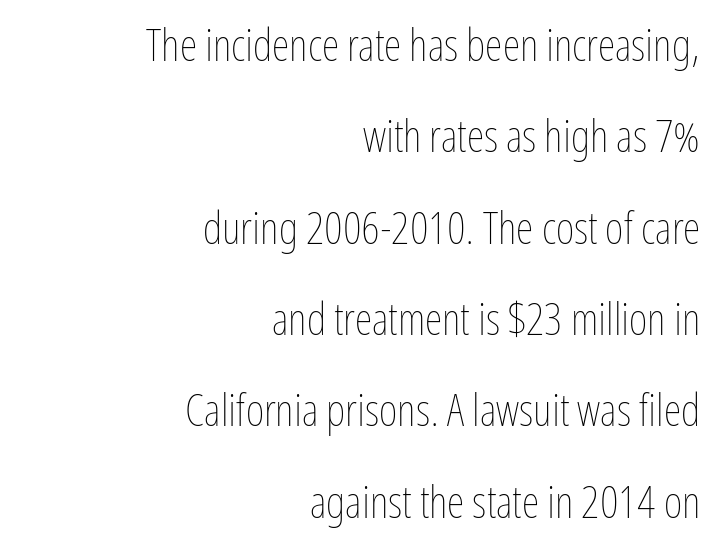
This sample has the flowing, uneven cadence of proportional lettering. Stroke thickness stays within the range of a standard reading face or lighter. Casual observation: everything's shoved over to the right. The vertical gap from one line to the next is large.
